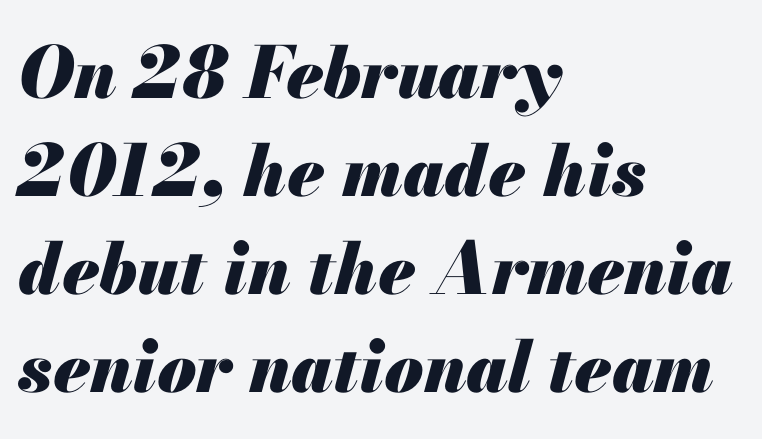
Q: Is the text bold? A: Yes.
Q: Is the text italic (slanted)? A: Yes, it leans right by about 13 degrees.
Q: Is the text underlined? A: No.
Q: How is the paragraph aligned? A: Left-aligned.
Q: Is the spacing between letters normal or unusually wide? A: Normal.
Q: Is the spacing between lines tight, normal or loose? A: Normal.
Q: Width (condensed, normal, or wide)? A: Normal.
Q: Stroke contrast? A: Medium.
Q: x-height? A: Small.
Q: Monospaced? A: No.
